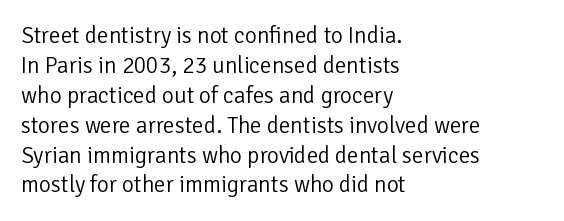
The image shows 23 px text type, upright; set left-aligned, normal line spacing (1.3x), normal letter spacing, not underlined.
